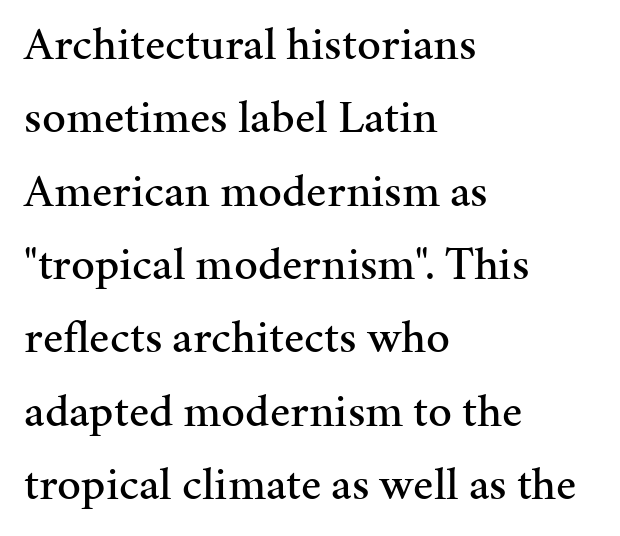
{"serif": "yes", "italic": "no", "width": "normal", "stroke_contrast": "medium", "x_height": "medium", "monospaced": "no", "underline": "no", "align": "left", "line_spacing": "normal", "line_spacing_ratio": 1.56, "letter_spacing": "normal", "letter_spacing_em": 0.0, "glyph_px": 47}
